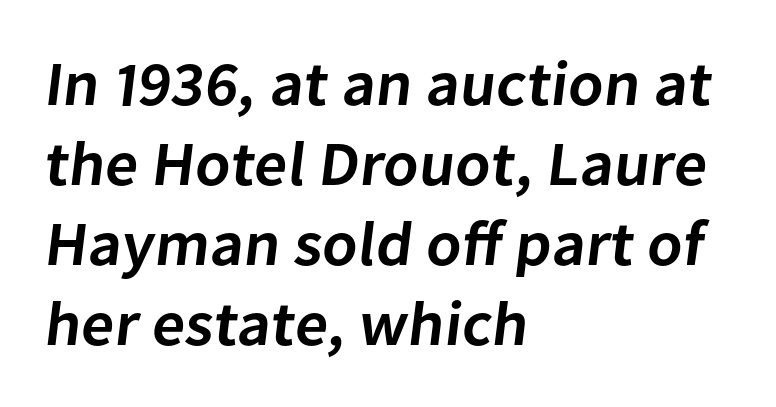
Q: Is the text bold? A: Semi-bold.
Q: Is the typeface a serif or a sans-serif typeface? A: Sans-serif.
Q: Is the text underlined? A: No.
Q: How is the paragraph aligned? A: Left-aligned.
Q: Is the spacing between letters normal or unusually wide? A: Normal.
Q: Is the spacing between lines tight, normal or loose? A: Normal.
Q: Width (condensed, normal, or wide)? A: Normal.
Q: Stroke contrast? A: Low.
Q: x-height? A: Medium.
Q: Monospaced? A: No.
